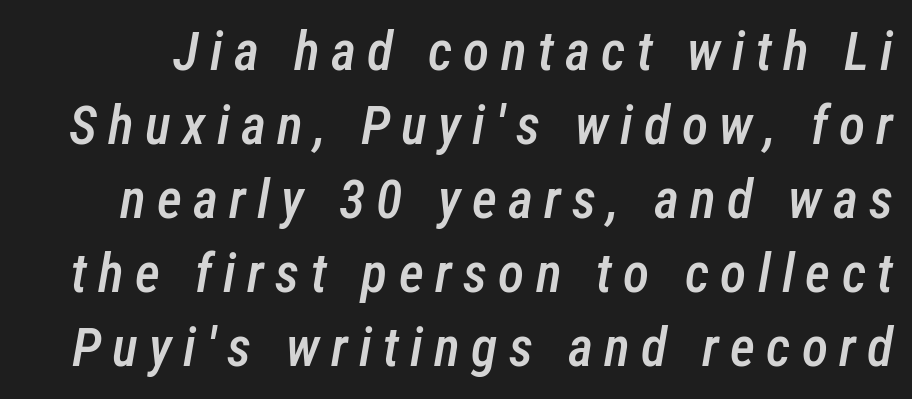
The image shows 54 px semibold, condensed type, italic (leaning right); set normal line spacing (1.37x), unusually wide letter spacing (+0.21 em), not underlined; low stroke contrast and a medium x-height.
